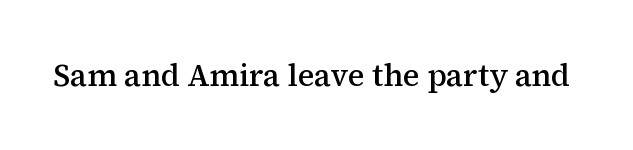
Q: Is the text bold? A: Semi-bold.
Q: Is the text italic (slanted)? A: No, it is upright.
Q: Is the typeface a serif or a sans-serif typeface? A: Serif.
Q: Is the text underlined? A: No.
Q: Is the spacing between letters normal or unusually wide? A: Normal.
Q: Width (condensed, normal, or wide)? A: Normal.
Q: Stroke contrast? A: Medium.
Q: x-height? A: Medium.
Q: Monospaced? A: No.
